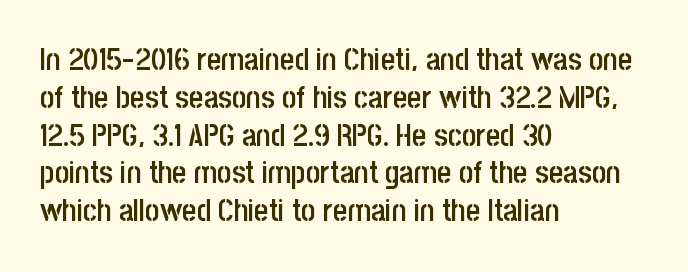
{"serif": "no", "italic": "no", "bold": "semi", "weight": "semibold", "width": "condensed", "stroke_contrast": "low", "x_height": "large", "monospaced": "no", "underline": "no", "align": "left", "line_spacing_ratio": 1.22, "letter_spacing": "normal", "letter_spacing_em": 0.0, "glyph_px": 31}
